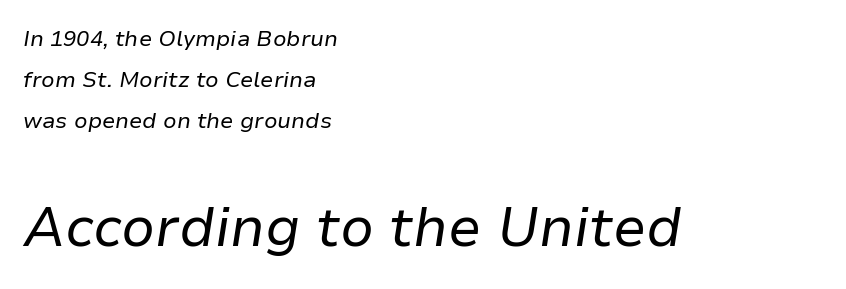
Q: Is the text bold? A: No.
Q: Is the text italic (slanted)? A: Yes, it leans right by about 9 degrees.
Q: Is the text underlined? A: No.
Q: How is the paragraph aligned? A: Left-aligned.
Q: Is the spacing between letters normal or unusually wide? A: Normal.
Q: Which block of text is set in a larger size, the first (top) or the second (bottom)? A: The second (bottom) one.
Q: Width (condensed, normal, or wide)? A: Normal.
Q: Stroke contrast? A: Low.
Q: x-height? A: Medium.
Q: Monospaced? A: No.
